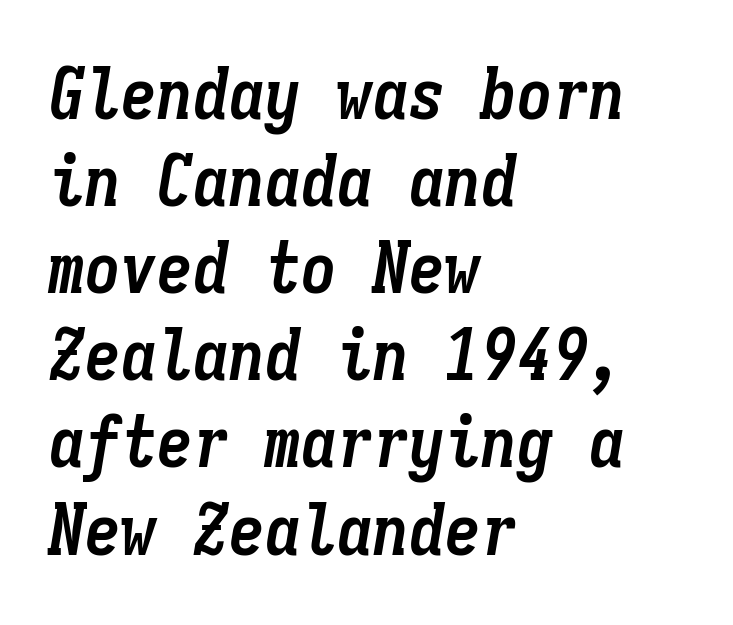
The image shows 72 px semibold, condensed type, italic (leaning right), monospaced; set left-aligned, line spacing 1.21x, normal letter spacing, not underlined; low stroke contrast and a medium x-height.
